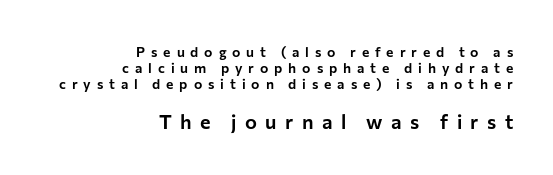
{"italic": "no", "underline": "no", "align": "right", "line_spacing_ratio": 1.16, "letter_spacing": "wide", "letter_spacing_em": 0.42, "larger_block": "second", "size_ratio": 1.43, "glyph_px": 20}
